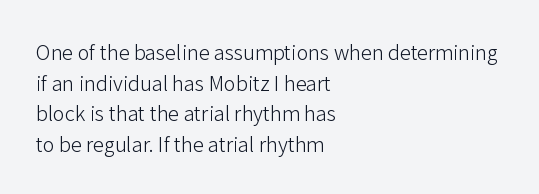
If you drew a line through each stem, it would be perfectly vertical. Students, observe: this is what conventionally led text looks like. Alignment: flush left. Decoration check: the copy has no underline.
